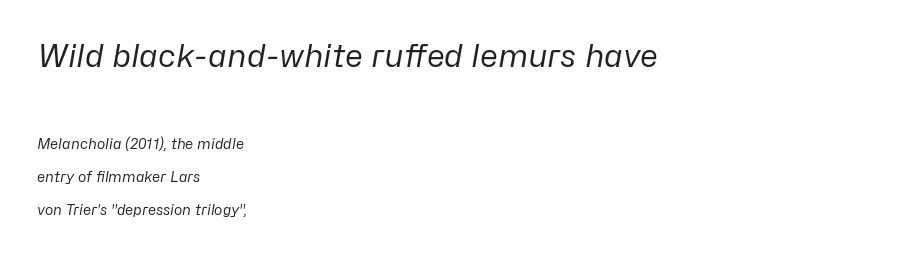
Q: Is the text bold? A: No.
Q: Is the text italic (slanted)? A: Yes, it leans right by about 10 degrees.
Q: Is the text underlined? A: No.
Q: How is the paragraph aligned? A: Left-aligned.
Q: Is the spacing between letters normal or unusually wide? A: Normal.
Q: Is the spacing between lines tight, normal or loose? A: Loose.
Q: Which block of text is set in a larger size, the first (top) or the second (bottom)? A: The first (top) one.
Q: Width (condensed, normal, or wide)? A: Normal.
Q: Stroke contrast? A: Low.
Q: x-height? A: Medium.
Q: Monospaced? A: No.
